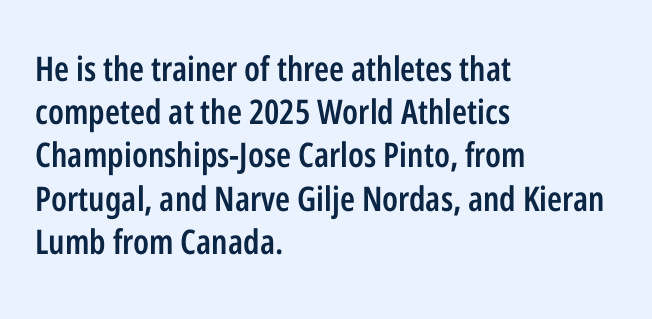
The foot of each line stays bare and open. These lines carry some extra weight — a demibold, not a full bold. This sample uses an upright cut, with every glyph sitting square on the baseline. Each new line begins a customary step beneath the previous one.
